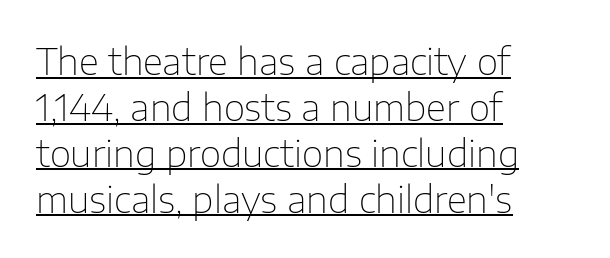
Q: Is the text bold? A: No.
Q: Is the text italic (slanted)? A: No, it is upright.
Q: Is the typeface a serif or a sans-serif typeface? A: Sans-serif.
Q: Is the text underlined? A: Yes.
Q: How is the paragraph aligned? A: Left-aligned.
Q: Is the spacing between letters normal or unusually wide? A: Normal.
Q: Width (condensed, normal, or wide)? A: Normal.
Q: Stroke contrast? A: Low.
Q: x-height? A: Medium.
Q: Monospaced? A: No.
